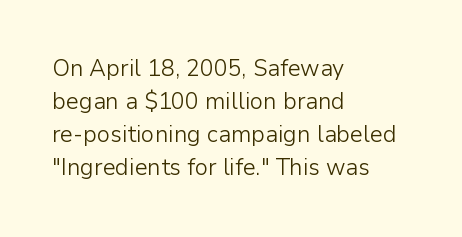
Does extra space separate the letters? No, they use regular spacing. The rendering anchors every line to the left-hand side. The axis of the letterforms is exactly vertical. These lines sit exactly where default settings would place them. Ink coverage per letter is moderate at most. Bare-footed words on every line.
